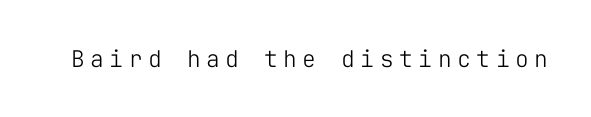
{"italic": "no", "bold": "no", "underline": "no", "letter_spacing": "wide", "letter_spacing_em": 0.24, "glyph_px": 23}
